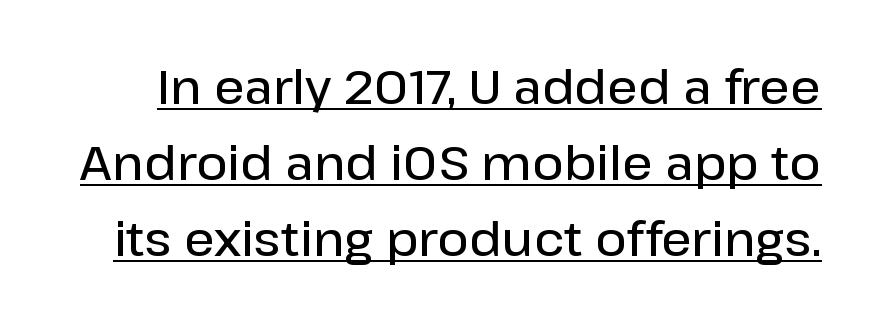
Q: Is the text bold? A: Semi-bold.
Q: Is the text italic (slanted)? A: No, it is upright.
Q: Is the typeface a serif or a sans-serif typeface? A: Sans-serif.
Q: Is the text underlined? A: Yes.
Q: Is the spacing between letters normal or unusually wide? A: Normal.
Q: Is the spacing between lines tight, normal or loose? A: Normal.
Q: Width (condensed, normal, or wide)? A: Normal.
Q: Stroke contrast? A: Low.
Q: x-height? A: Medium.
Q: Monospaced? A: No.
